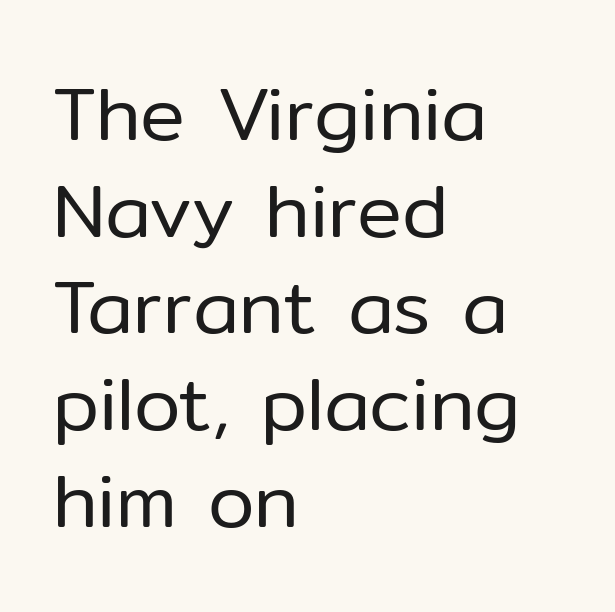
{"serif": "no", "italic": "no", "bold": "no", "weight": "regular", "width": "normal", "stroke_contrast": "low", "x_height": "medium", "monospaced": "no", "underline": "no", "align": "left", "line_spacing": "normal", "line_spacing_ratio": 1.29, "letter_spacing": "normal", "letter_spacing_em": 0.0, "glyph_px": 75}
